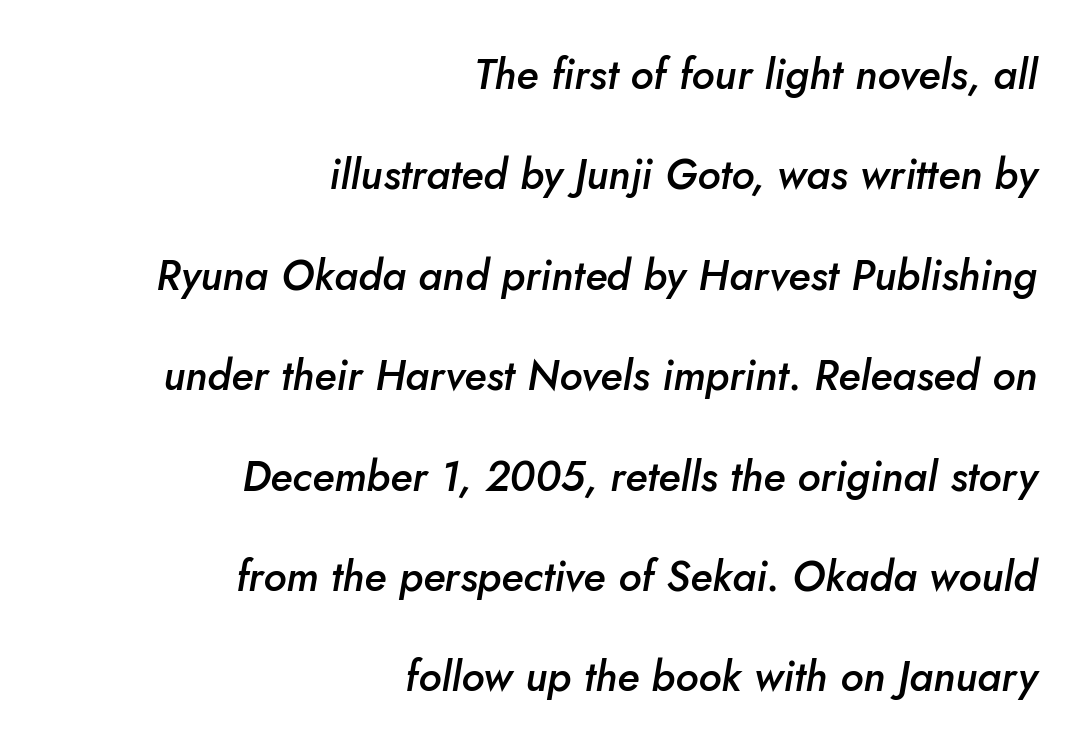
Think of a printed novel: that variable character pitch is what you see here. Typographic density is moderately raised because the face is semibold. Regarding leading, the lines here are spaced well apart. Italic: yes, the glyphs are oblique. Bare-footed words on every line. A flush-right, rag-left setting is used for this passage.
